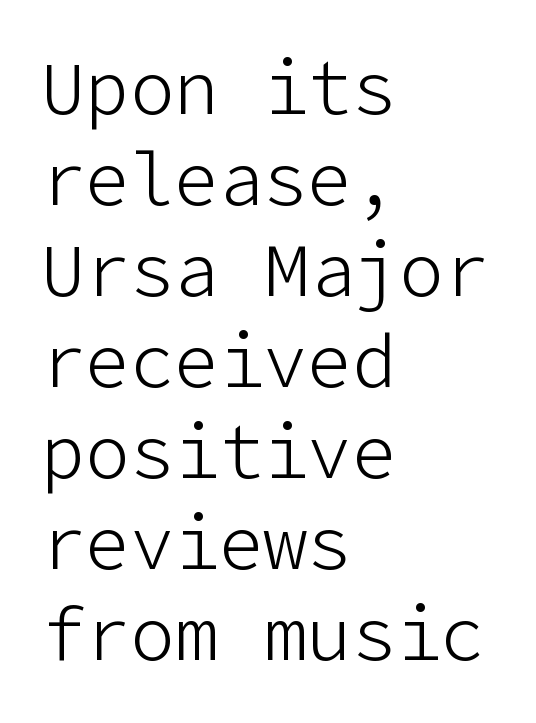
The image shows 74 px light sans-serif type, upright; set left-aligned, line spacing 1.23x, normal letter spacing, not underlined; low stroke contrast and a medium x-height.
